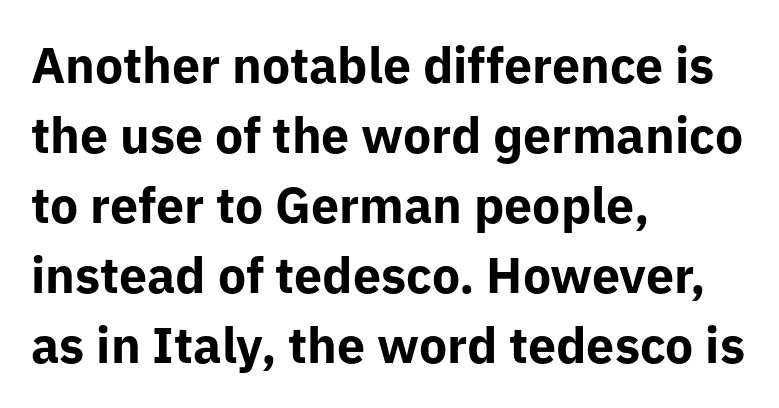
The passage shown is typed in a proportional face where columns would drift. The rendering uses a moderate line-height, typical for paragraphs. Stroke thickness is high; the sample reads as a true bold. Upright lettering throughout. The letters carry no serifs — their stems end cleanly without finishing strokes. Teacher's note: observe the even left margin — that is flush-left alignment.
